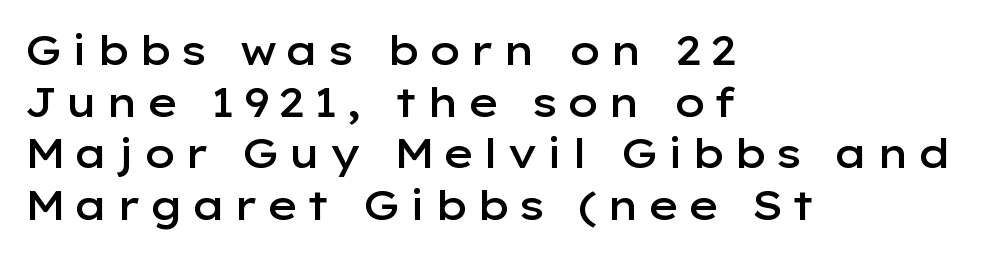
Q: Is the text bold? A: Semi-bold.
Q: Is the text italic (slanted)? A: No, it is upright.
Q: Is the typeface a serif or a sans-serif typeface? A: Sans-serif.
Q: Is the text underlined? A: No.
Q: How is the paragraph aligned? A: Left-aligned.
Q: Is the spacing between lines tight, normal or loose? A: Normal.
Q: Width (condensed, normal, or wide)? A: Wide.
Q: Stroke contrast? A: Low.
Q: x-height? A: Medium.
Q: Monospaced? A: No.
